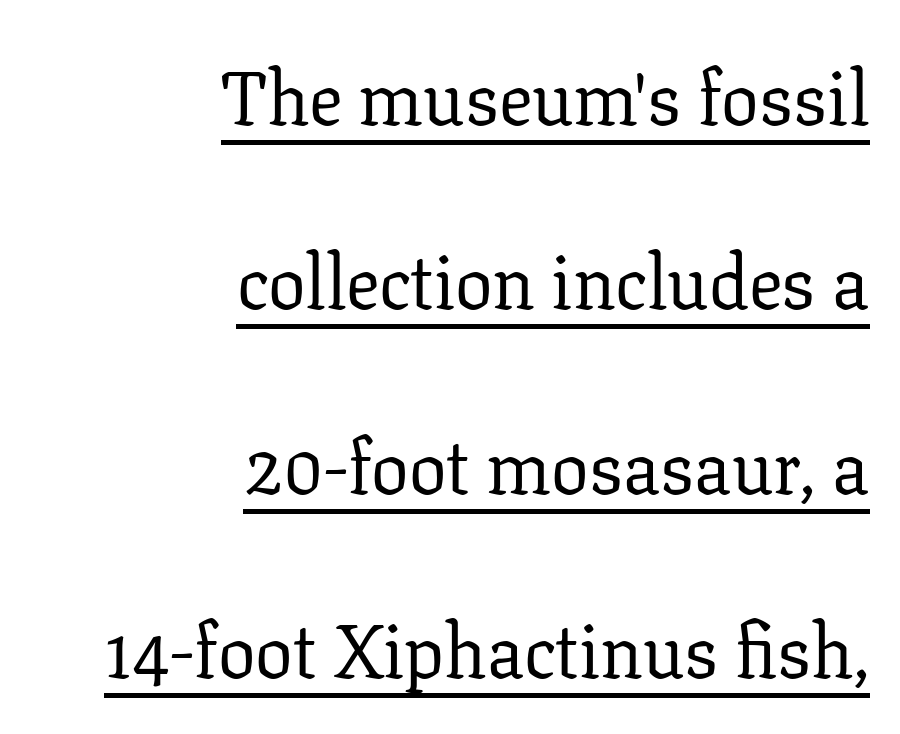
Rendered with straight, roman letterforms. Nobody touched the tracking dial on this one. The letters look calm and open, with moderate or lighter stems. The space between consecutive lines is lavish. The face used here is proportionally spaced, like ordinary book or web type. Leftover space on each line is placed entirely before the opening word.
